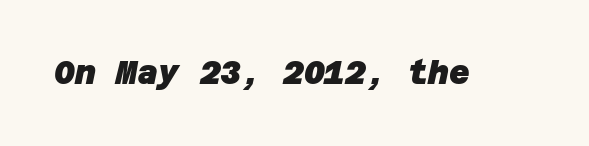
Q: Is the text bold? A: Yes.
Q: Is the typeface a serif or a sans-serif typeface? A: Sans-serif.
Q: Is the text underlined? A: No.
Q: Is the spacing between letters normal or unusually wide? A: Normal.
Q: Width (condensed, normal, or wide)? A: Normal.
Q: Stroke contrast? A: Low.
Q: x-height? A: Large.
